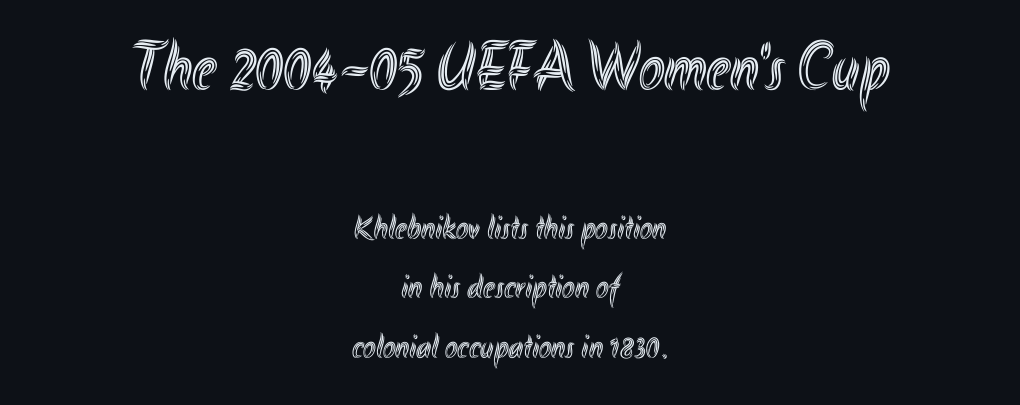
Q: Is the text italic (slanted)? A: Yes.
Q: Is the text underlined? A: No.
Q: How is the paragraph aligned? A: Centered.
Q: Is the spacing between letters normal or unusually wide? A: Normal.
Q: Which block of text is set in a larger size, the first (top) or the second (bottom)? A: The first (top) one.
Q: Width (condensed, normal, or wide)? A: Condensed.
Q: x-height? A: Small.
Q: Monospaced? A: No.
